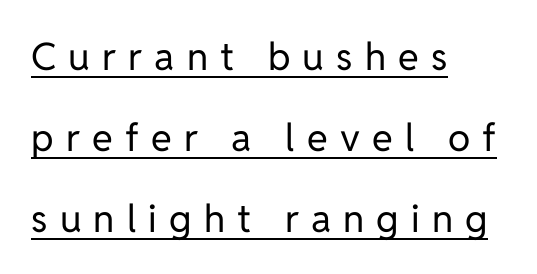
Q: Is the text bold? A: No.
Q: Is the text italic (slanted)? A: No, it is upright.
Q: Is the typeface a serif or a sans-serif typeface? A: Sans-serif.
Q: Is the text underlined? A: Yes.
Q: How is the paragraph aligned? A: Left-aligned.
Q: Is the spacing between letters normal or unusually wide? A: Unusually wide.
Q: Is the spacing between lines tight, normal or loose? A: Loose.
Q: Width (condensed, normal, or wide)? A: Normal.
Q: Stroke contrast? A: Low.
Q: x-height? A: Medium.
Q: Monospaced? A: No.
